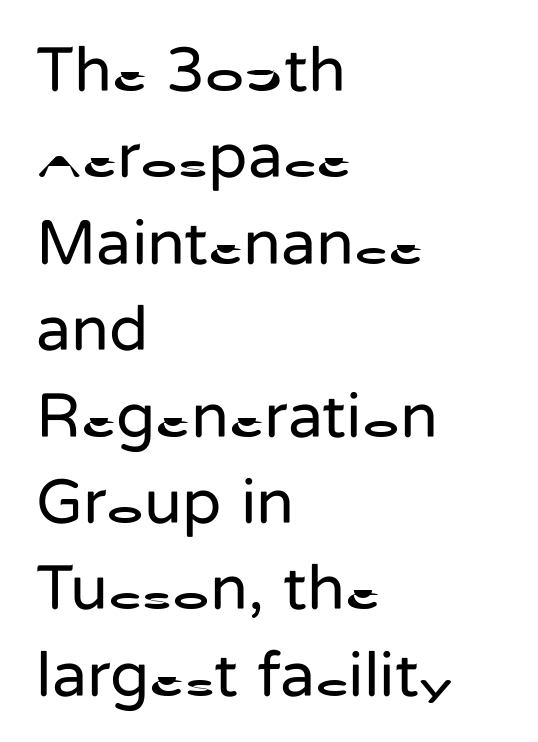
Q: Is the text bold? A: No.
Q: Is the text italic (slanted)? A: No, it is upright.
Q: Is the typeface a serif or a sans-serif typeface? A: Sans-serif.
Q: Is the text underlined? A: No.
Q: How is the paragraph aligned? A: Left-aligned.
Q: Is the spacing between letters normal or unusually wide? A: Normal.
Q: Is the spacing between lines tight, normal or loose? A: Normal.
Q: Width (condensed, normal, or wide)? A: Normal.
Q: Stroke contrast? A: Low.
Q: x-height? A: Medium.
Q: Monospaced? A: No.
